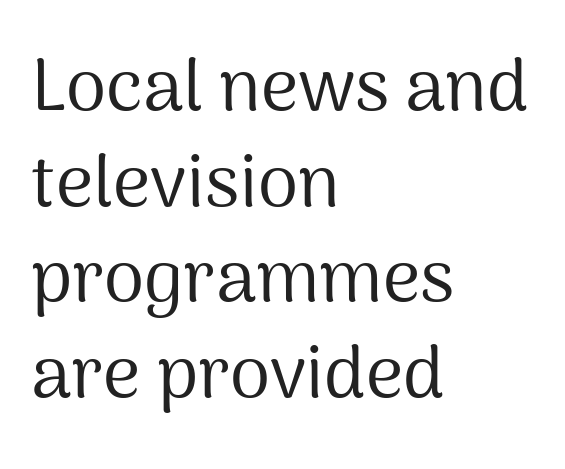
What's the leading like? Ordinary, nothing unusual. The zone under the glyphs is completely vacant. Caption: multi-line text, flush left, ragged right. Is the letter spacing exaggerated? No — it looks like the ordinary default.
